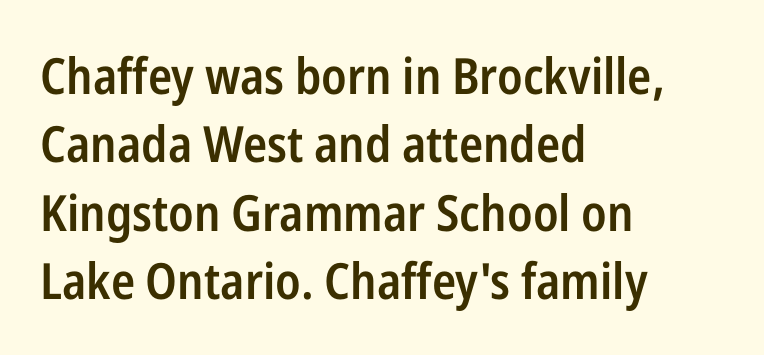
The image shows 50 px semibold, condensed sans-serif type, upright; set left-aligned, normal line spacing (1.37x), normal letter spacing, not underlined; low stroke contrast and a medium x-height.
